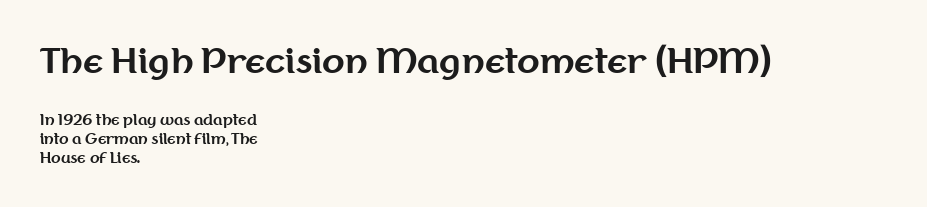
{"serif": "no", "italic": "no", "bold": "yes", "weight": "bold", "width": "normal", "stroke_contrast": "medium", "x_height": "medium", "monospaced": "no", "underline": "no", "align": "left", "line_spacing": "normal", "line_spacing_ratio": 1.35, "letter_spacing": "normal", "letter_spacing_em": 0.0, "larger_block": "first", "size_ratio": 2.36, "glyph_px": 33}
